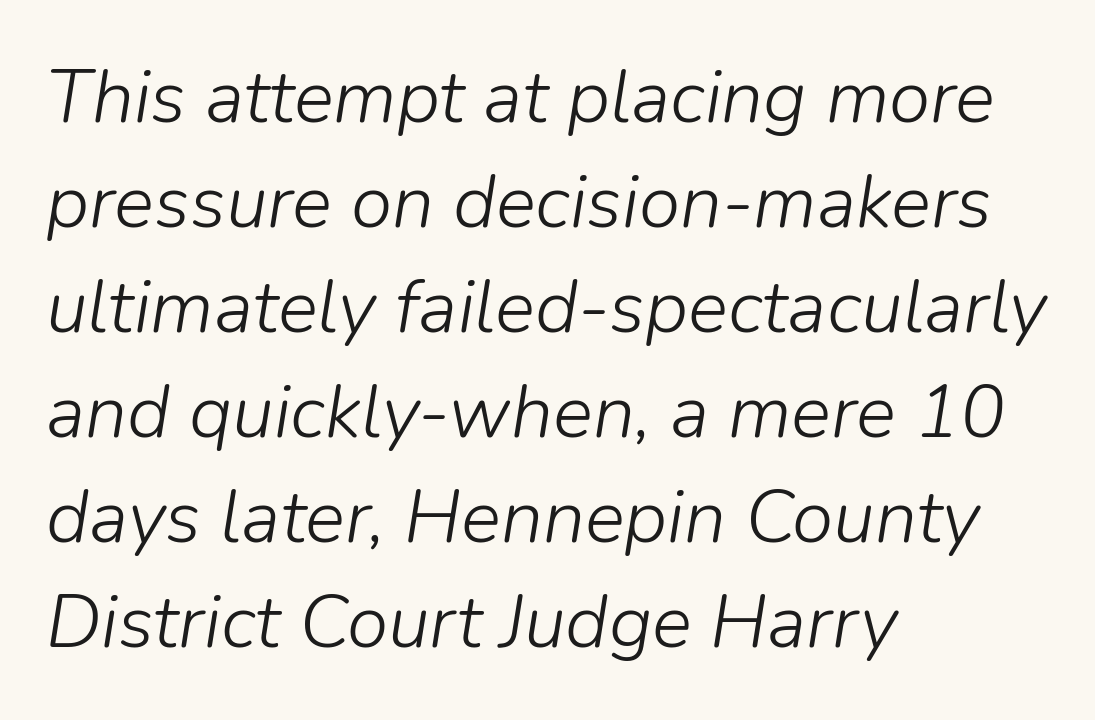
Horizontally, the lines are justified to the leading edge only. Interline gaps are of average width in this sample. The rendering keeps characters at their native spacing. Descender tails drop into unmarked territory. Bold? No — there's no thickening of the strokes. Character widths vary here, with narrow letters taking less room than wide ones.
